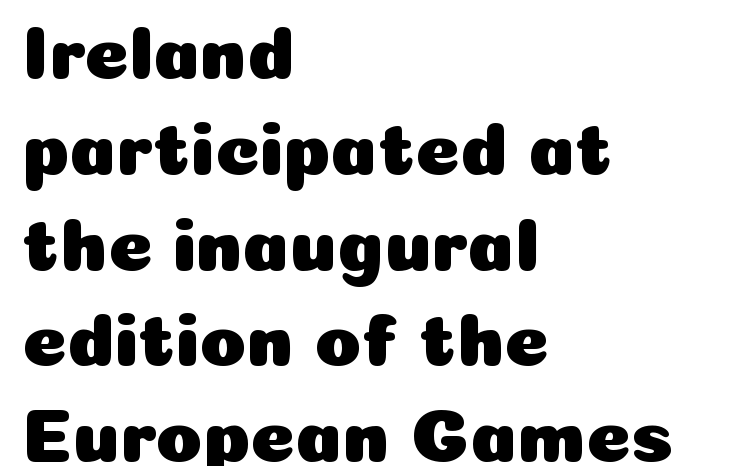
{"serif": "no", "italic": "no", "width": "normal", "stroke_contrast": "low", "x_height": "medium", "monospaced": "no", "underline": "no", "align": "left", "line_spacing": "normal", "line_spacing_ratio": 1.26, "letter_spacing": "normal", "letter_spacing_em": 0.0, "glyph_px": 76}
